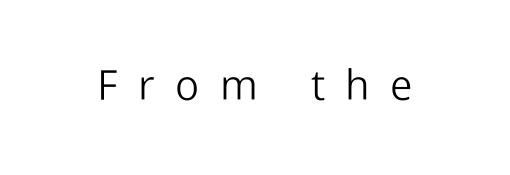
You can tell from the bare stems that sans-serif type was used. Designer's note — italics off, roman on. Here the glyphs are tracked loosely, breaking word shapes into spaced letters. Stroke mass is kept to a normal reading level or below.
